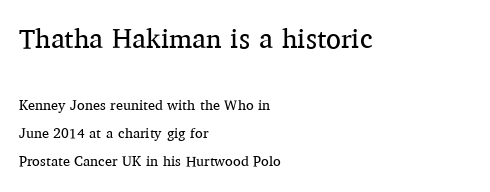
If you drew a ruler down the left edge, every line would touch it. Vertical stems look standard width or narrower in stroke. The line texture is even and compact thanks to regular tracking. Just letters on the line, the space beneath them empty. Ordinary non-slanted type is in use.
